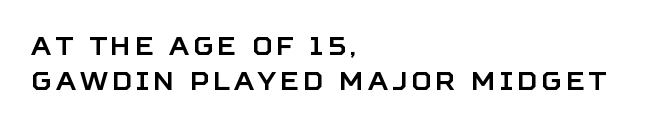
The area under the type is left untouched. Summary of vertical rhythm: regular, with standard interline spacing. If you drew a ruler down the left edge, every line would touch it. Quick note: not italic, upright.
